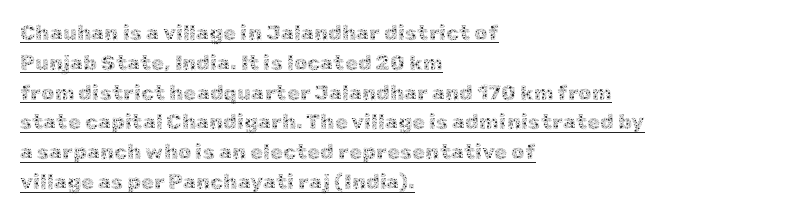
A rule runs beneath these lines of type. When letters stand straight like this, we call the style roman or upright. Tracking value appears to be zero — textbook default spacing. These lines sit exactly where default settings would place them. Nothing heavy about these letters — not bold at all. Compared with a centered layout, this one pins lines to the left instead.
